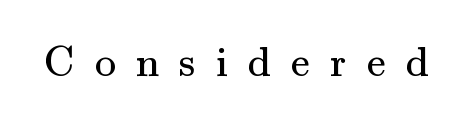
{"serif": "yes", "italic": "no", "bold": "no", "weight": "regular", "width": "normal", "stroke_contrast": "medium", "x_height": "small", "monospaced": "no", "underline": "no", "letter_spacing": "wide", "letter_spacing_em": 0.48, "glyph_px": 42}
